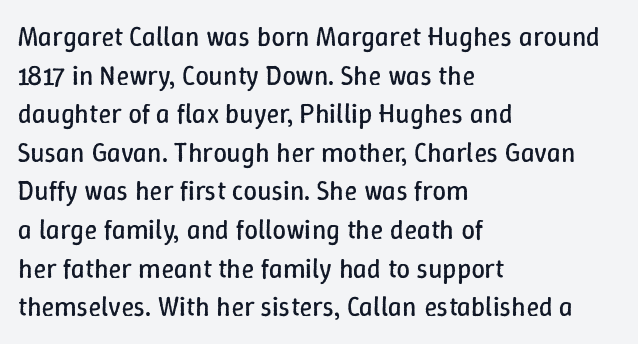
The image shows 27 px text type, upright; set left-aligned, normal line spacing (1.43x), normal letter spacing, not underlined.
